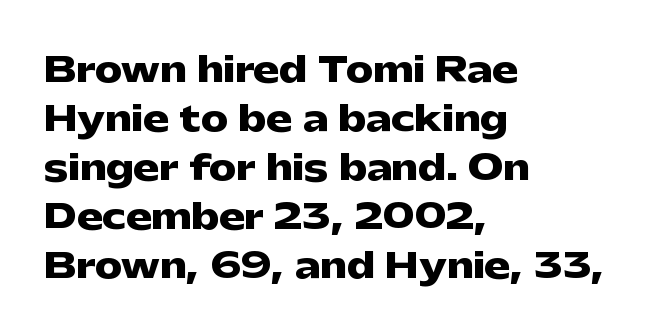
The type sits square on the baseline with zero lean. Leading matches the norm, producing a regular column. The rendering keeps characters at their native spacing. Check where the strokes stop: nothing finishes them off — pure sans.
